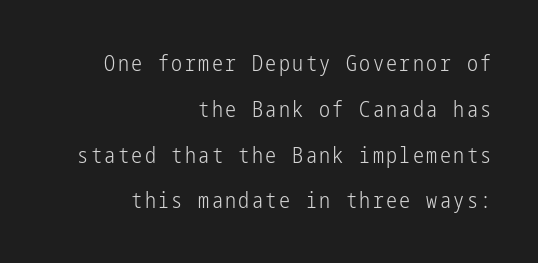
{"italic": "no", "bold": "no", "underline": "no", "align": "right", "line_spacing": "loose", "line_spacing_ratio": 2.08, "glyph_px": 22}
